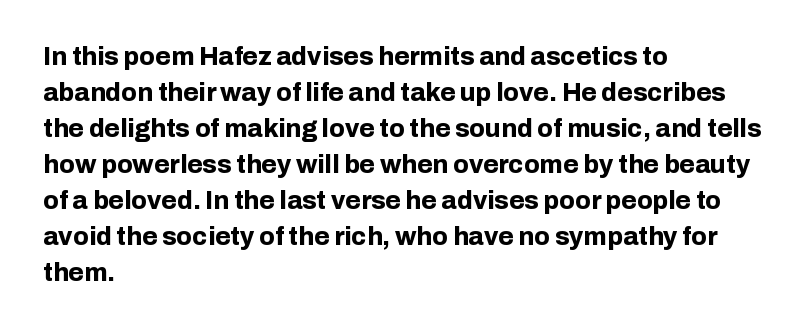
Nope, not italic — everything's standing straight. A normal amount of white space separates one row of letters from the next. Pretty heavy lettering here — definitely bold. Line starts are locked; line ends wander. Tracking here is standard; glyphs follow each other at the usual distance. Decoration check: the copy has no underline.
